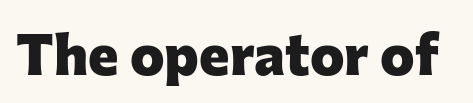
Q: Is the text bold? A: Yes.
Q: Is the text italic (slanted)? A: No, it is upright.
Q: Is the typeface a serif or a sans-serif typeface? A: Sans-serif.
Q: Is the text underlined? A: No.
Q: Is the spacing between letters normal or unusually wide? A: Normal.
Q: Width (condensed, normal, or wide)? A: Normal.
Q: Stroke contrast? A: Low.
Q: x-height? A: Medium.
Q: Monospaced? A: No.
